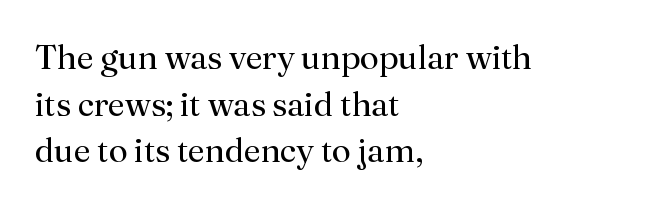
Q: Is the text bold? A: No.
Q: Is the text italic (slanted)? A: No, it is upright.
Q: Is the typeface a serif or a sans-serif typeface? A: Serif.
Q: Is the text underlined? A: No.
Q: How is the paragraph aligned? A: Left-aligned.
Q: Is the spacing between letters normal or unusually wide? A: Normal.
Q: Is the spacing between lines tight, normal or loose? A: Normal.
Q: Width (condensed, normal, or wide)? A: Normal.
Q: Stroke contrast? A: Medium.
Q: x-height? A: Small.
Q: Monospaced? A: No.
